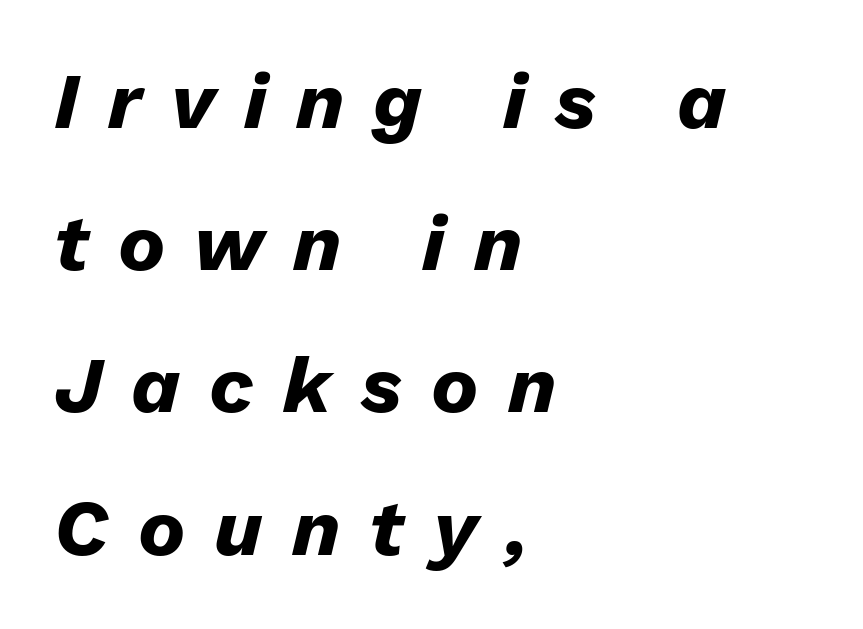
Pretty heavy lettering here — definitely bold. The letters advance in unequal steps, a hallmark of proportional type. Short note: letters widely spaced. Notice how the stems are inclined rather than vertical — that's the hallmark of italics. Notice how the passage keeps a crisp vertical edge on the left only. Descenders are the only things crossing below the line.
